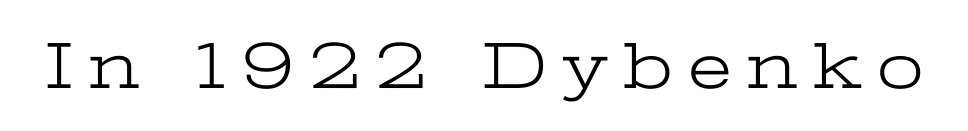
{"serif": "yes", "italic": "no", "bold": "no", "weight": "light", "width": "wide", "stroke_contrast": "low", "x_height": "medium", "monospaced": "no", "underline": "no", "letter_spacing": "wide", "letter_spacing_em": 0.23, "glyph_px": 67}
